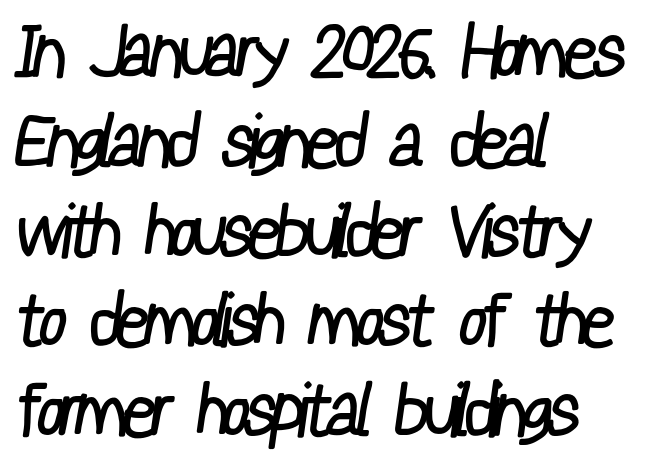
The image shows 73 px regular-weight, condensed sans-serif type; set left-aligned, line spacing 1.23x, normal letter spacing, not underlined; low stroke contrast and a medium x-height.
